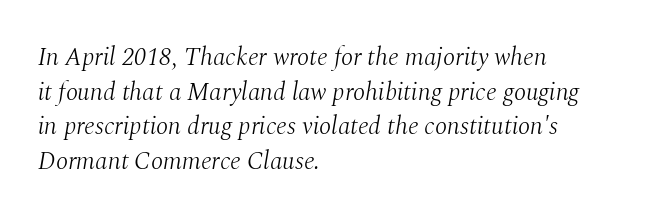
The image shows 25 px text type, italic (leaning right); set left-aligned, normal line spacing (1.39x), normal letter spacing, not underlined.
